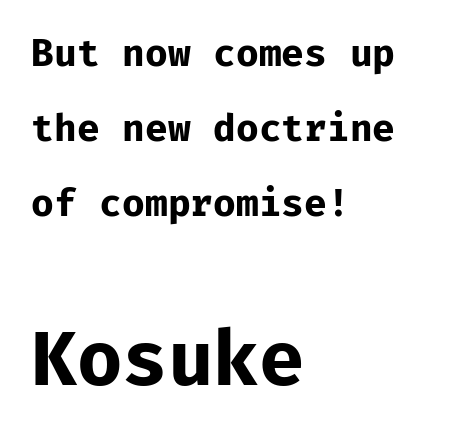
Q: Is the text bold? A: Yes.
Q: Is the text italic (slanted)? A: No, it is upright.
Q: Is the typeface a serif or a sans-serif typeface? A: Sans-serif.
Q: Is the text underlined? A: No.
Q: How is the paragraph aligned? A: Left-aligned.
Q: Is the spacing between letters normal or unusually wide? A: Normal.
Q: Is the spacing between lines tight, normal or loose? A: Loose.
Q: Which block of text is set in a larger size, the first (top) or the second (bottom)? A: The second (bottom) one.
Q: Width (condensed, normal, or wide)? A: Normal.
Q: Stroke contrast? A: Low.
Q: x-height? A: Medium.
